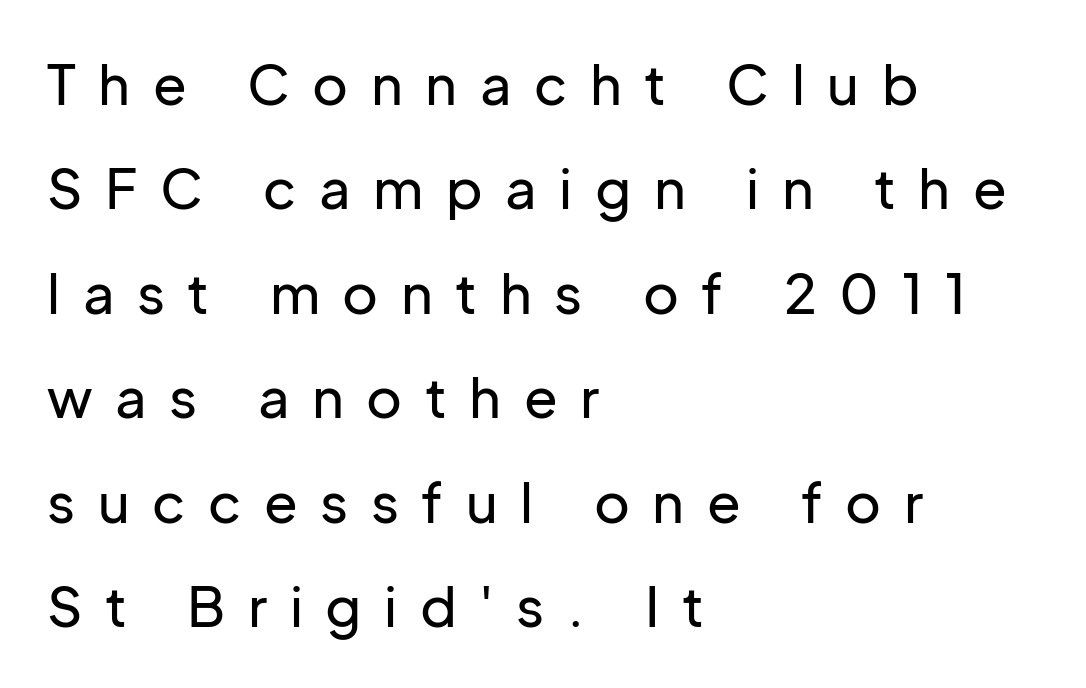
{"serif": "no", "italic": "no", "width": "normal", "stroke_contrast": "low", "x_height": "medium", "monospaced": "no", "underline": "no", "align": "left", "line_spacing": "loose", "line_spacing_ratio": 1.9, "letter_spacing": "wide", "letter_spacing_em": 0.41, "glyph_px": 55}
